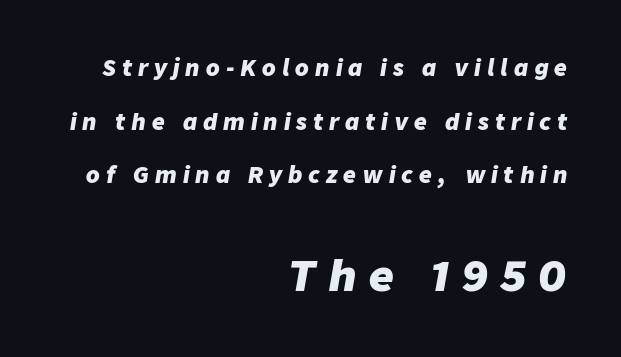
Q: Is the text bold? A: Yes.
Q: Is the text italic (slanted)? A: Yes, it leans right by about 9 degrees.
Q: Is the text underlined? A: No.
Q: How is the paragraph aligned? A: Right-aligned.
Q: Is the spacing between letters normal or unusually wide? A: Unusually wide.
Q: Is the spacing between lines tight, normal or loose? A: Loose.
Q: Which block of text is set in a larger size, the first (top) or the second (bottom)? A: The second (bottom) one.
Q: Width (condensed, normal, or wide)? A: Normal.
Q: Stroke contrast? A: Low.
Q: x-height? A: Medium.
Q: Monospaced? A: No.
